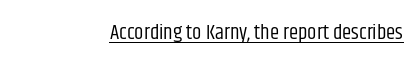
Q: Is the text bold? A: No.
Q: Is the text italic (slanted)? A: No, it is upright.
Q: Is the text underlined? A: Yes.
Q: Is the spacing between letters normal or unusually wide? A: Normal.
